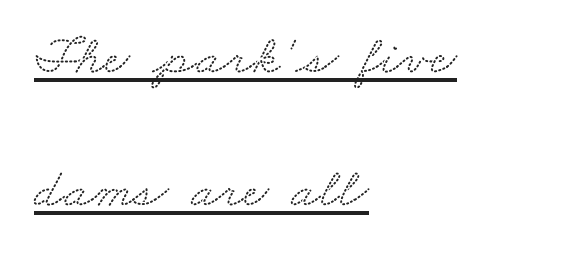
Q: Is the typeface a serif or a sans-serif typeface? A: Serif.
Q: Is the text underlined? A: Yes.
Q: How is the paragraph aligned? A: Left-aligned.
Q: Is the spacing between letters normal or unusually wide? A: Normal.
Q: Is the spacing between lines tight, normal or loose? A: Loose.
Q: Width (condensed, normal, or wide)? A: Wide.
Q: Stroke contrast? A: Low.
Q: x-height? A: Small.
Q: Monospaced? A: No.
